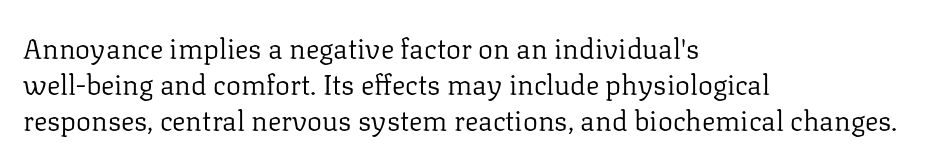
The image shows 28 px regular-weight serif type, upright; set left-aligned, normal line spacing (1.28x), normal letter spacing, not underlined; low stroke contrast and a medium x-height.
